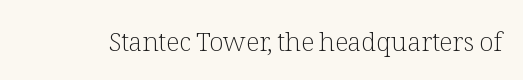
{"italic": "no", "bold": "no", "underline": "no", "letter_spacing": "normal", "letter_spacing_em": 0.0, "glyph_px": 26}
